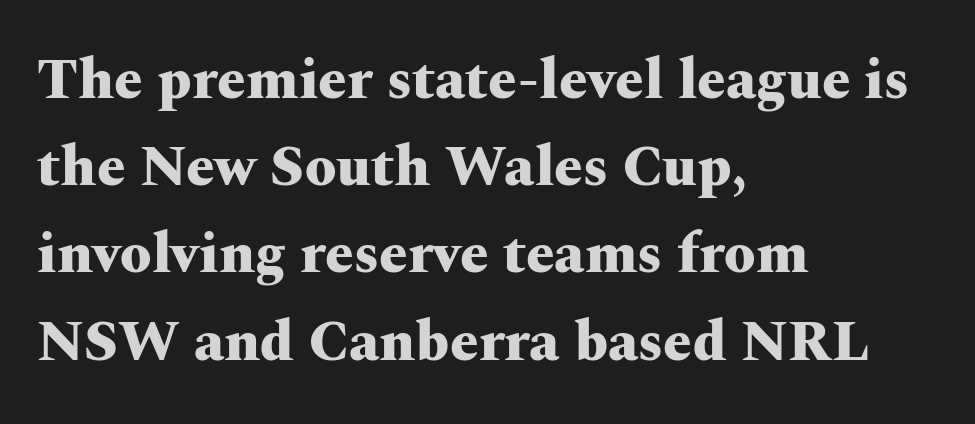
{"serif": "yes", "italic": "no", "bold": "yes", "weight": "heavy", "width": "wide", "stroke_contrast": "medium", "x_height": "medium", "monospaced": "no", "underline": "no", "align": "left", "line_spacing": "normal", "line_spacing_ratio": 1.53, "letter_spacing": "normal", "letter_spacing_em": 0.0, "glyph_px": 57}
